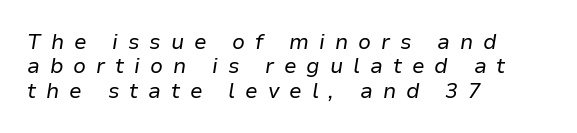
{"italic": "yes", "lean": "right", "slant_degrees": 9, "bold": "no", "underline": "no", "align": "left", "line_spacing_ratio": 1.16, "letter_spacing": "wide", "letter_spacing_em": 0.47, "glyph_px": 21}
